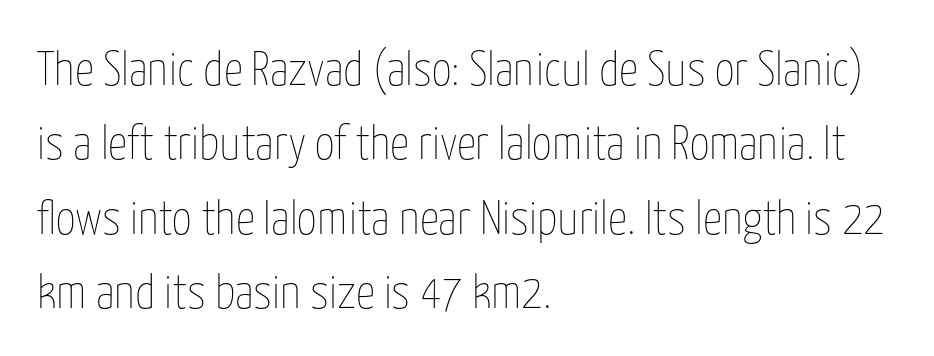
The image shows 48 px thin, condensed type, upright; set left-aligned, normal line spacing (1.55x), normal letter spacing, not underlined; low stroke contrast and a medium x-height.
